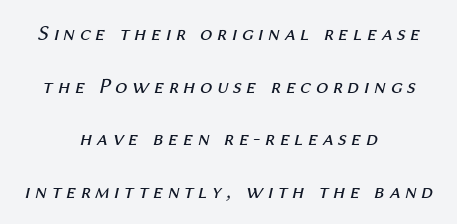
{"italic": "yes", "lean": "right", "slant_degrees": 12, "bold": "no", "underline": "no", "align": "center", "line_spacing": "loose", "line_spacing_ratio": 2.39, "letter_spacing": "wide", "letter_spacing_em": 0.2, "glyph_px": 22}
